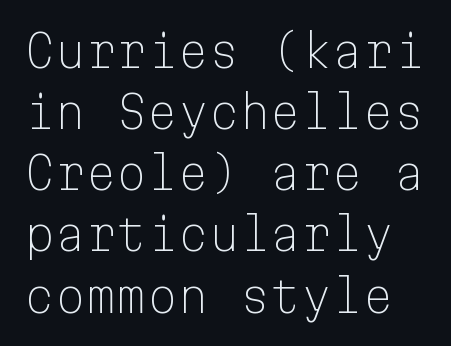
The axis of the letterforms is exactly vertical. Nobody drew a line under any word here. Vertical stems look standard width or narrower in stroke. Does extra space separate the letters? No, they use regular spacing. What's the leading like? Ordinary, nothing unusual. This sample uses a sans-serif face.
